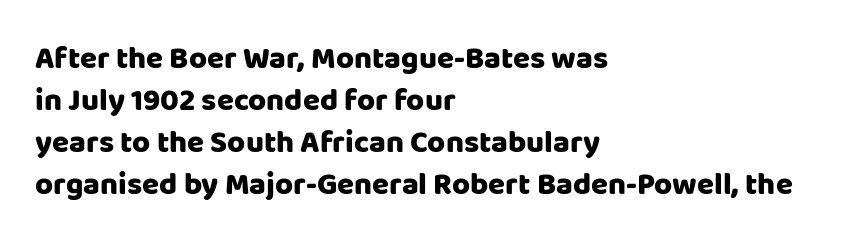
{"serif": "no", "italic": "no", "bold": "yes", "weight": "heavy", "width": "normal", "stroke_contrast": "low", "x_height": "large", "monospaced": "no", "underline": "no", "align": "left", "line_spacing": "normal", "line_spacing_ratio": 1.35, "letter_spacing": "normal", "letter_spacing_em": 0.0, "glyph_px": 31}
